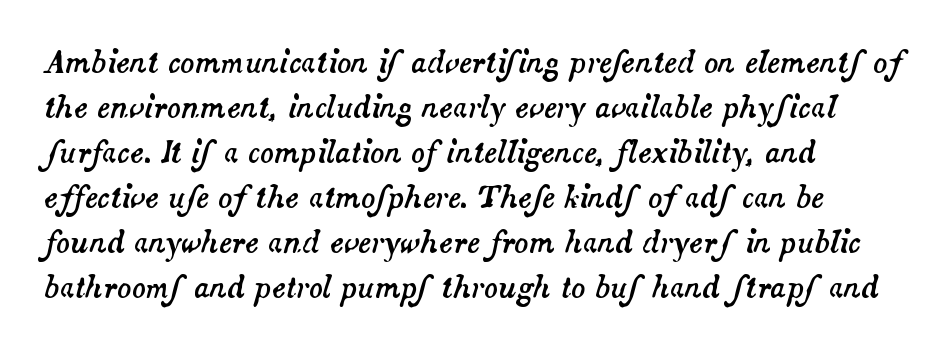
The glyphs are unaccompanied by any horizontal stroke below them. The rows are spaced the way most documents space them. The font's italic variant was chosen for this text. Which margin do the lines hug? The left one — the right edge is uneven. The tracking reads as untouched default to a designer's eye.
